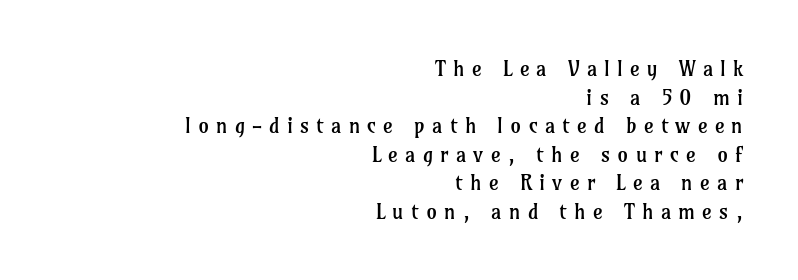
The image shows 21 px text type, upright; set right-aligned, normal line spacing (1.36x), unusually wide letter spacing (+0.34 em), not underlined.
